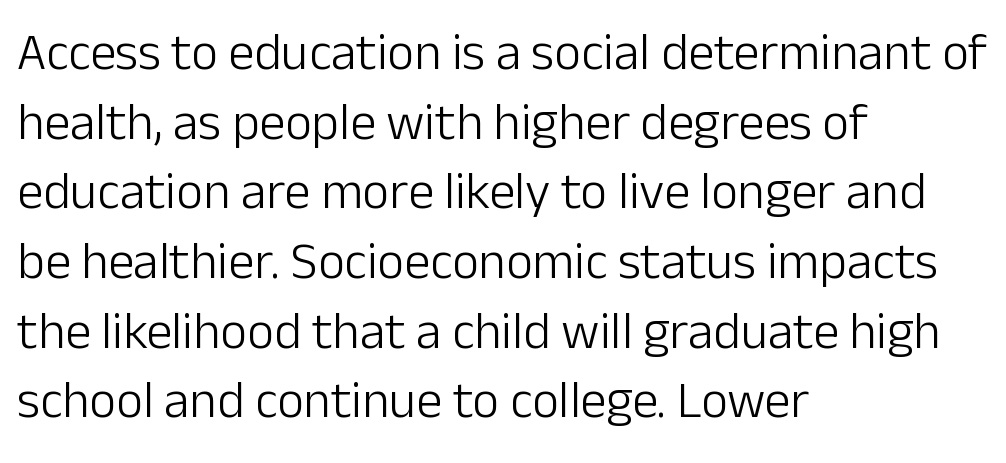
{"serif": "no", "italic": "no", "bold": "no", "weight": "light", "width": "normal", "stroke_contrast": "low", "x_height": "medium", "monospaced": "no", "underline": "no", "align": "left", "line_spacing": "normal", "line_spacing_ratio": 1.34, "letter_spacing": "normal", "letter_spacing_em": 0.0, "glyph_px": 52}
